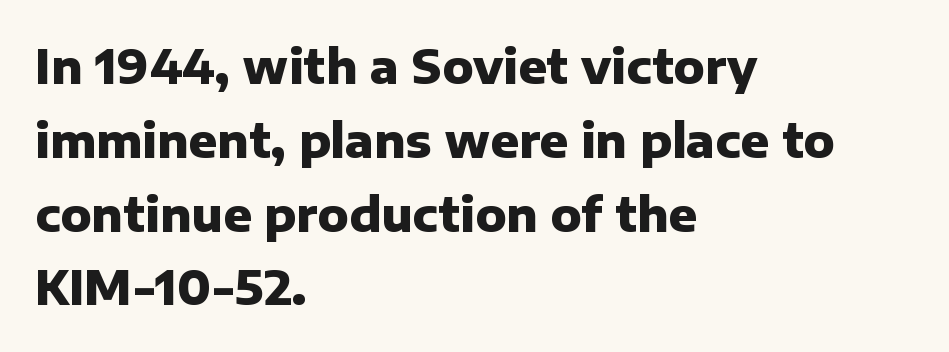
{"serif": "no", "italic": "no", "bold": "yes", "weight": "heavy", "width": "normal", "stroke_contrast": "low", "x_height": "medium", "monospaced": "no", "underline": "no", "align": "left", "line_spacing": "normal", "line_spacing_ratio": 1.57, "letter_spacing": "normal", "letter_spacing_em": 0.0, "glyph_px": 47}
